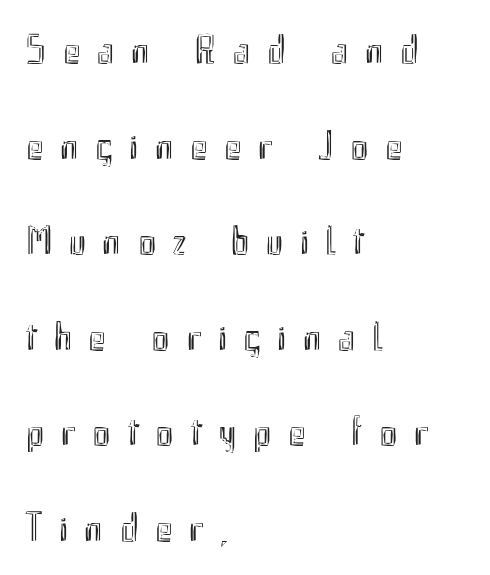
Q: Is the text italic (slanted)? A: No, it is upright.
Q: Is the text underlined? A: No.
Q: How is the paragraph aligned? A: Left-aligned.
Q: Is the spacing between letters normal or unusually wide? A: Unusually wide.
Q: Is the spacing between lines tight, normal or loose? A: Loose.
Q: Width (condensed, normal, or wide)? A: Condensed.
Q: x-height? A: Small.
Q: Monospaced? A: No.
